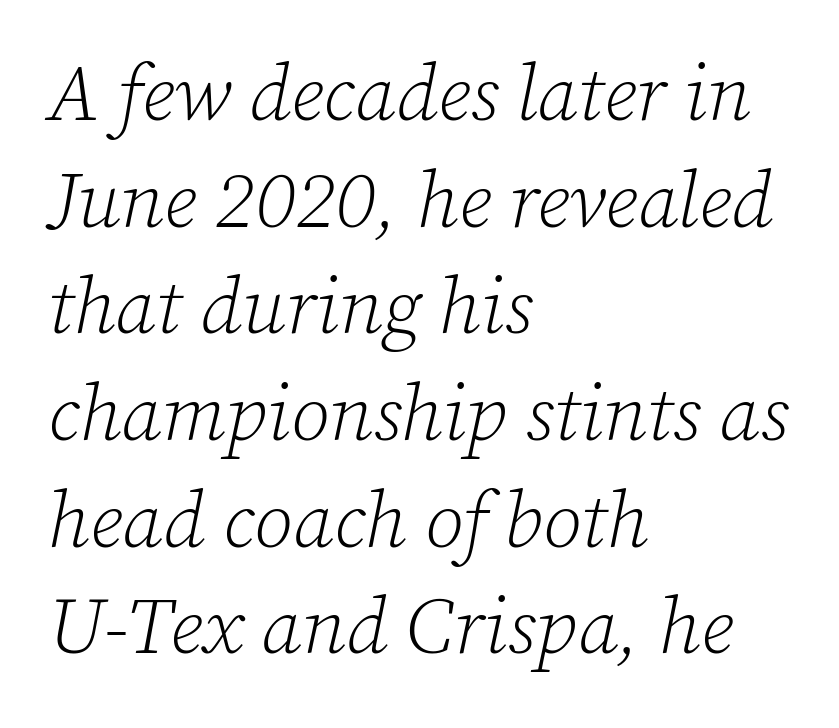
The image shows 79 px light serif type, italic (leaning right); set left-aligned, normal line spacing (1.35x), normal letter spacing, not underlined; low stroke contrast and a medium x-height.
